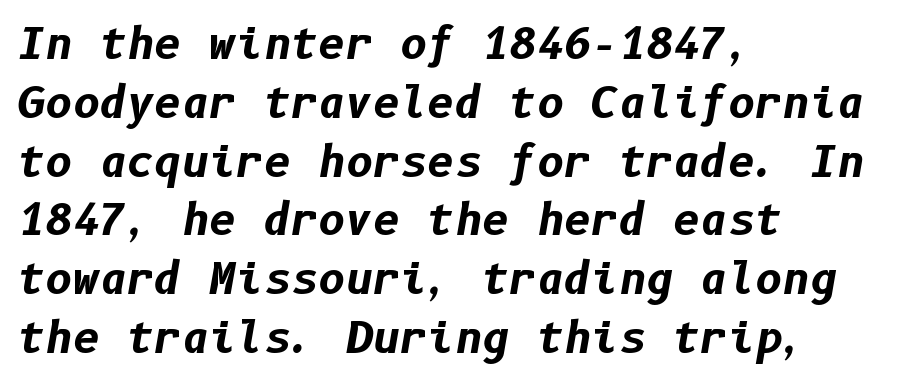
Q: Is the text bold? A: Yes.
Q: Is the text italic (slanted)? A: Yes, it leans right by about 10 degrees.
Q: Is the text underlined? A: No.
Q: How is the paragraph aligned? A: Left-aligned.
Q: Is the spacing between letters normal or unusually wide? A: Normal.
Q: Is the spacing between lines tight, normal or loose? A: Normal.
Q: Width (condensed, normal, or wide)? A: Normal.
Q: Stroke contrast? A: Low.
Q: x-height? A: Medium.
